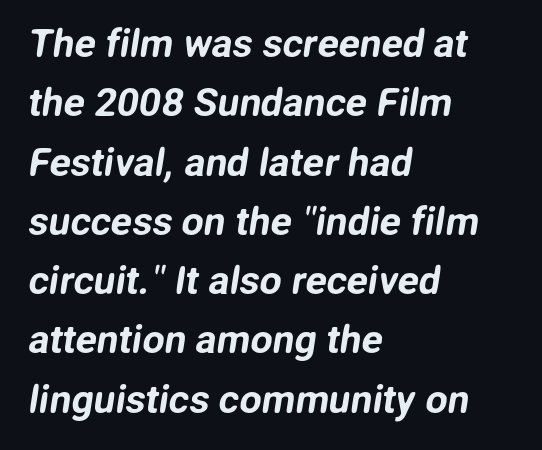
Q: Is the typeface a serif or a sans-serif typeface? A: Sans-serif.
Q: Is the text underlined? A: No.
Q: How is the paragraph aligned? A: Left-aligned.
Q: Is the spacing between letters normal or unusually wide? A: Normal.
Q: Is the spacing between lines tight, normal or loose? A: Normal.
Q: Width (condensed, normal, or wide)? A: Normal.
Q: Stroke contrast? A: Low.
Q: x-height? A: Medium.
Q: Monospaced? A: No.
